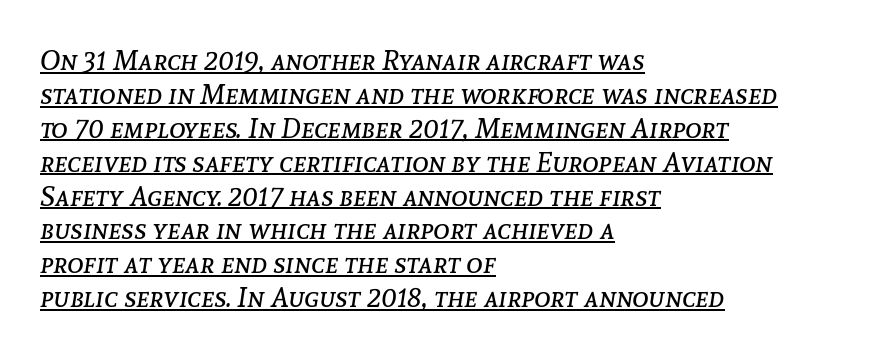
The image shows 28 px regular-weight type, italic (leaning right); set left-aligned, line spacing 1.21x, normal letter spacing, underlined; low stroke contrast and a medium x-height.
